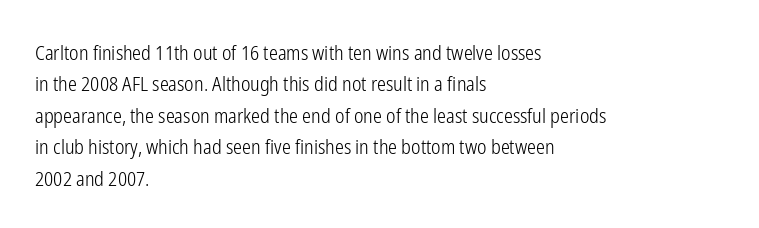
The image shows 20 px text type, upright; set left-aligned, normal line spacing (1.57x), normal letter spacing, not underlined.
